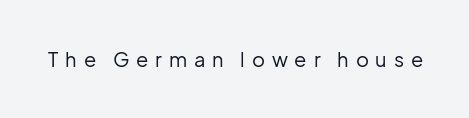
Characters remain perfectly vertical along every line. Honestly, there is no underline to notice here at all. This reads as an unemphasized weight, regular at the heaviest. Short note: letters widely spaced.
